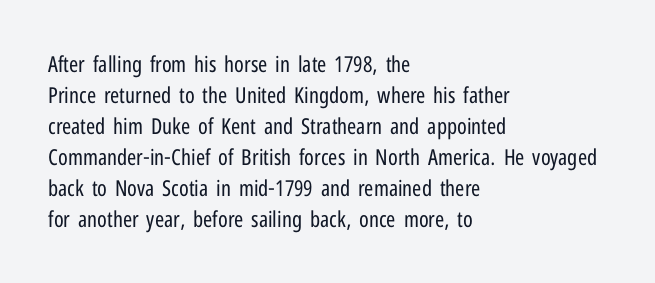
The words here are not underlined. Default kerning and tracking; the words read as compact shapes. The paragraph shown leans on its left margin. Posture: straight, roman, zero tilt. Vertical stems look standard width or narrower in stroke. Vertical spacing — default.
